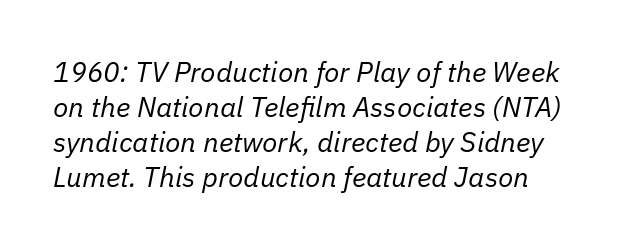
The image shows 28 px regular-weight type, italic (leaning right); set normal line spacing (1.25x), normal letter spacing, not underlined; low stroke contrast and a medium x-height.
